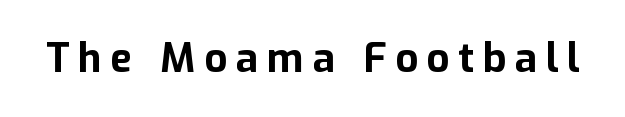
The typography opts for an upright posture over an oblique one. Regarding serifs, this sample does without them. Just letters on the line, the space beneath them empty. Think of a printed novel: that variable character pitch is what you see here. These lines have a slow, spaced-out rhythm from letter to letter.
